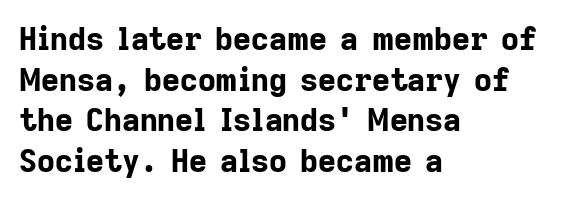
The image shows 31 px bold sans-serif type, upright; set left-aligned, normal line spacing (1.31x), normal letter spacing, not underlined; low stroke contrast and a medium x-height.
